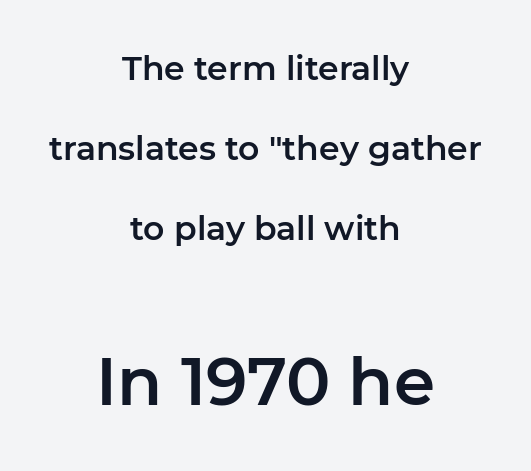
The rendering keeps characters at their native spacing. The lines are quadded center. Rule under the text: the space is simply empty. Baseline-to-baseline distance is far greater than the letter height. Looks like regular typesetting: each glyph gets only the width it needs.
